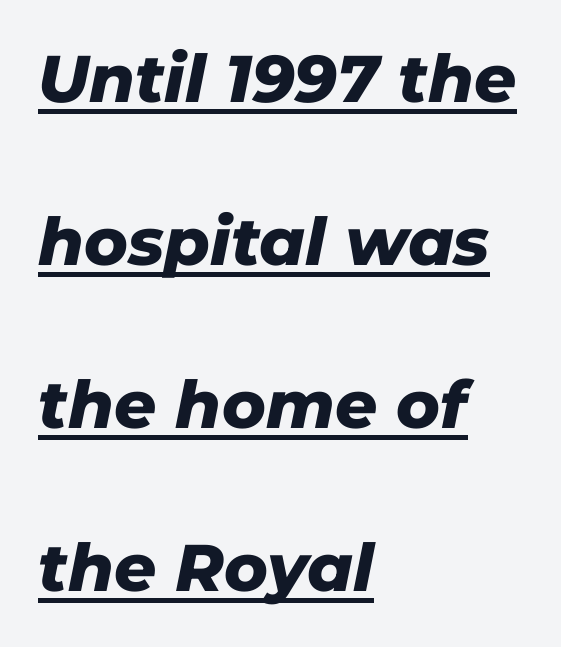
Q: Is the text bold? A: Yes.
Q: Is the text italic (slanted)? A: Yes, it leans right by about 11 degrees.
Q: Is the text underlined? A: Yes.
Q: How is the paragraph aligned? A: Left-aligned.
Q: Is the spacing between letters normal or unusually wide? A: Normal.
Q: Is the spacing between lines tight, normal or loose? A: Loose.
Q: Width (condensed, normal, or wide)? A: Normal.
Q: Stroke contrast? A: Low.
Q: x-height? A: Medium.
Q: Monospaced? A: No.
